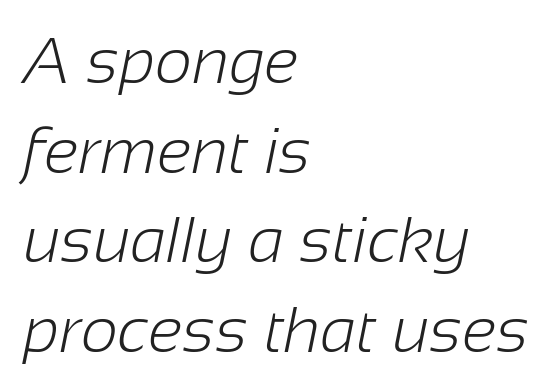
{"serif": "no", "bold": "no", "weight": "light", "width": "normal", "stroke_contrast": "low", "x_height": "medium", "monospaced": "no", "underline": "no", "align": "left", "line_spacing": "normal", "line_spacing_ratio": 1.38, "letter_spacing": "normal", "letter_spacing_em": 0.0, "glyph_px": 65}
